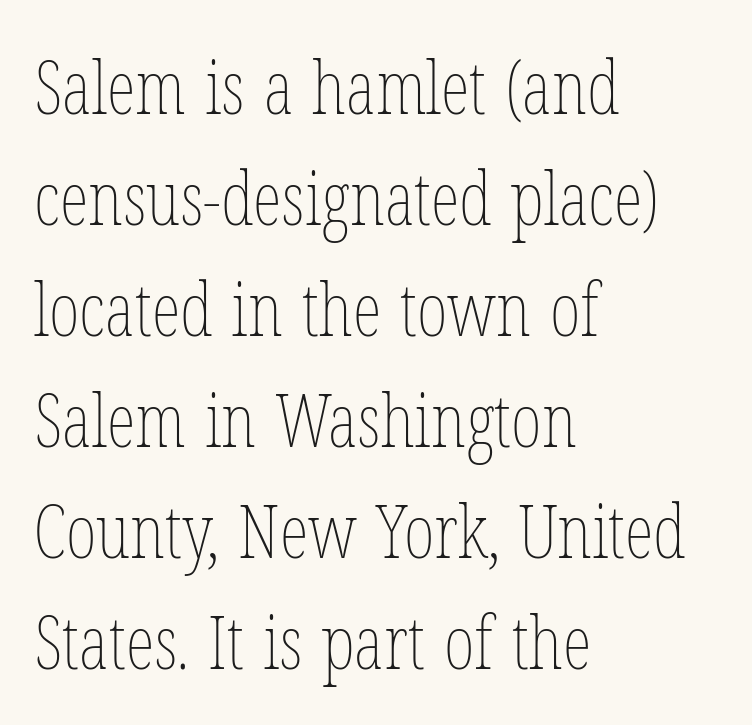
Q: Is the text bold? A: No.
Q: Is the text italic (slanted)? A: No, it is upright.
Q: Is the text underlined? A: No.
Q: How is the paragraph aligned? A: Left-aligned.
Q: Is the spacing between letters normal or unusually wide? A: Normal.
Q: Is the spacing between lines tight, normal or loose? A: Normal.
Q: Width (condensed, normal, or wide)? A: Condensed.
Q: Stroke contrast? A: Low.
Q: x-height? A: Medium.
Q: Monospaced? A: No.
